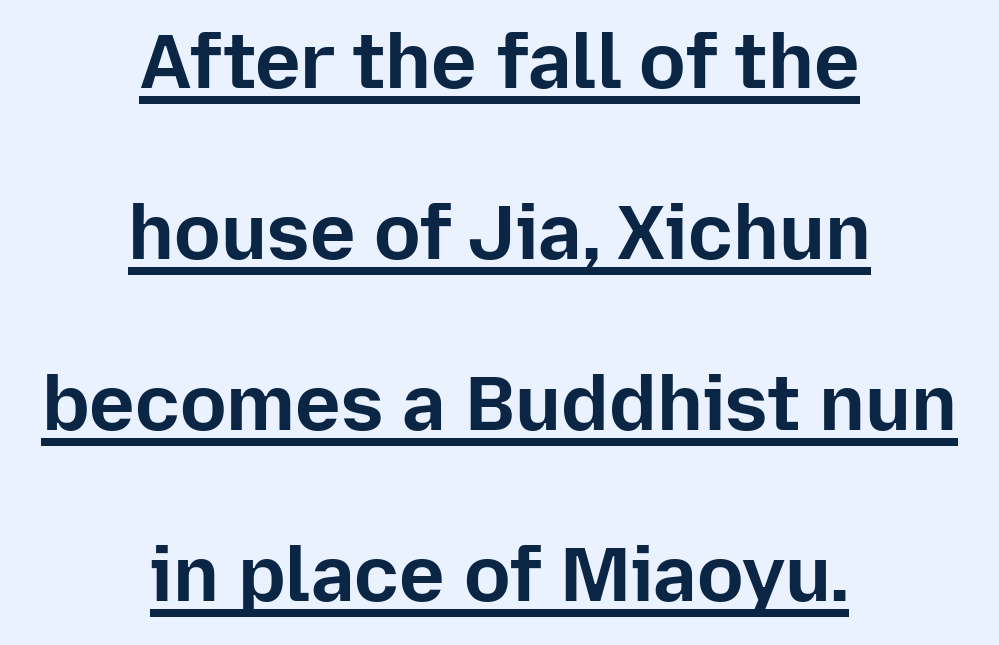
The image shows 77 px bold sans-serif type, upright; set centered, loose line spacing (2.22x), normal letter spacing, underlined; low stroke contrast and a medium x-height.
